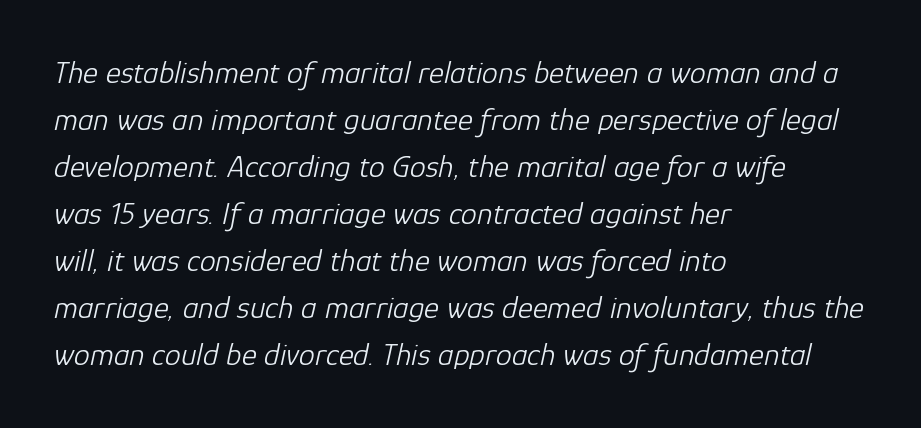
The image shows 32 px light type, italic (leaning right); set left-aligned, normal line spacing (1.47x), normal letter spacing, not underlined; low stroke contrast and a medium x-height.
